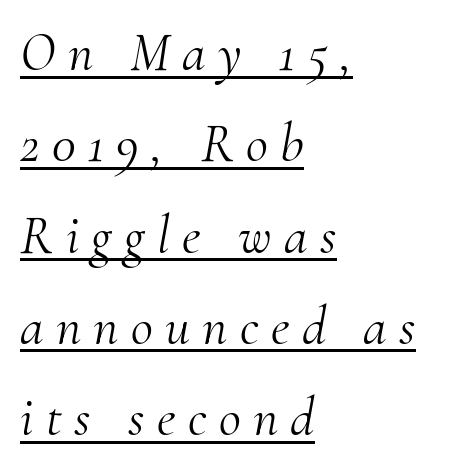
Letter spacing: wide. Each new line begins a customary step beneath the previous one. Students, observe the line beneath the letters — that is underlining. A typesetter would call this proportional, since set widths differ per character. Nothing heavy about these letters — not bold at all.
